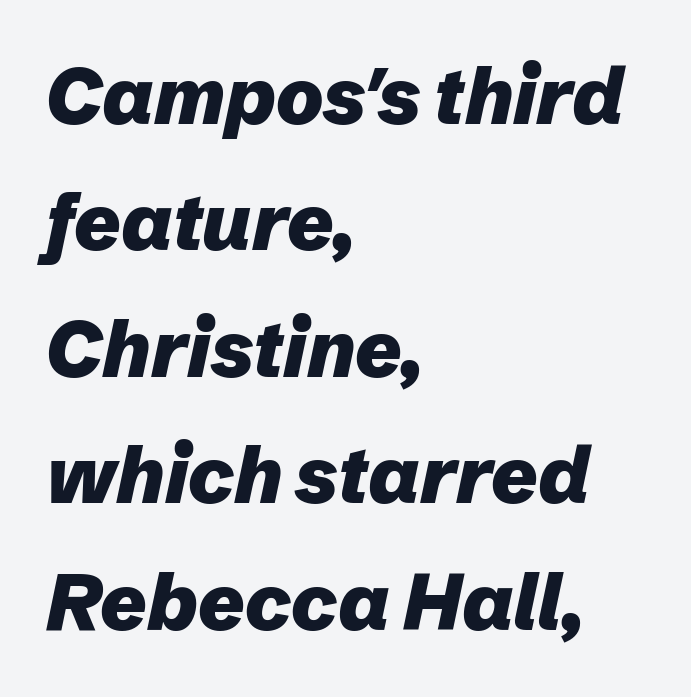
Italic: yes, the glyphs are oblique. Tracking here is standard; glyphs follow each other at the usual distance. The face used here has the dense, thick strokes of a bold. Summary of vertical rhythm: regular, with standard interline spacing. Compared with a centered layout, this one pins lines to the left instead. Clear beneath every line of the passage.
